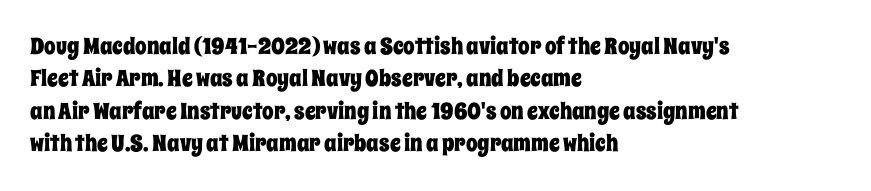
{"italic": "no", "underline": "no", "align": "left", "line_spacing": "normal", "line_spacing_ratio": 1.41, "letter_spacing": "normal", "letter_spacing_em": 0.0, "glyph_px": 23}
